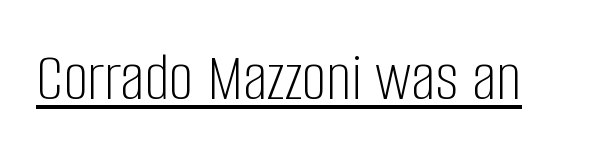
The image shows 69 px light, condensed sans-serif type, upright; set normal letter spacing, underlined; low stroke contrast and a large x-height.
